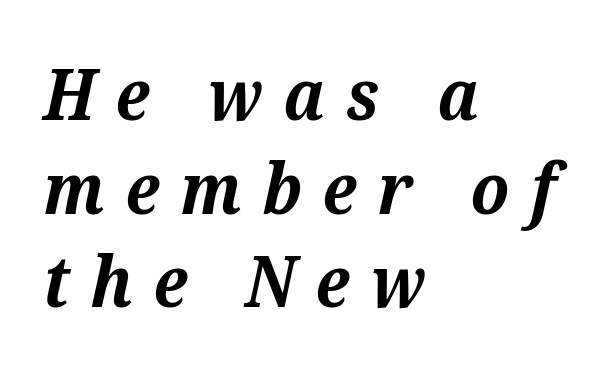
Q: Is the text bold? A: Yes.
Q: Is the text italic (slanted)? A: Yes, it leans right by about 12 degrees.
Q: Is the typeface a serif or a sans-serif typeface? A: Serif.
Q: Is the text underlined? A: No.
Q: How is the paragraph aligned? A: Left-aligned.
Q: Is the spacing between letters normal or unusually wide? A: Unusually wide.
Q: Is the spacing between lines tight, normal or loose? A: Normal.
Q: Width (condensed, normal, or wide)? A: Normal.
Q: Stroke contrast? A: Medium.
Q: x-height? A: Medium.
Q: Monospaced? A: No.
